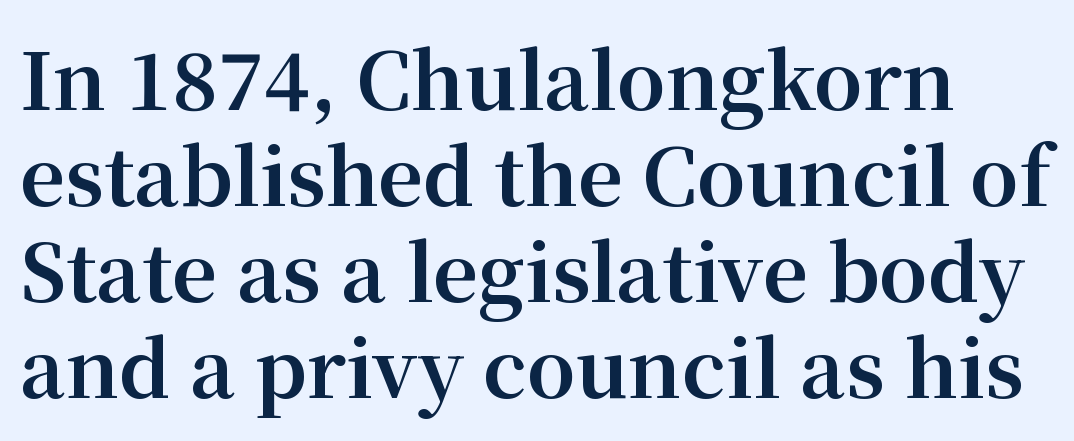
{"serif": "yes", "italic": "no", "bold": "yes", "weight": "bold", "width": "normal", "stroke_contrast": "medium", "x_height": "medium", "monospaced": "no", "underline": "no", "line_spacing_ratio": 1.23, "letter_spacing": "normal", "letter_spacing_em": 0.0, "glyph_px": 78}
